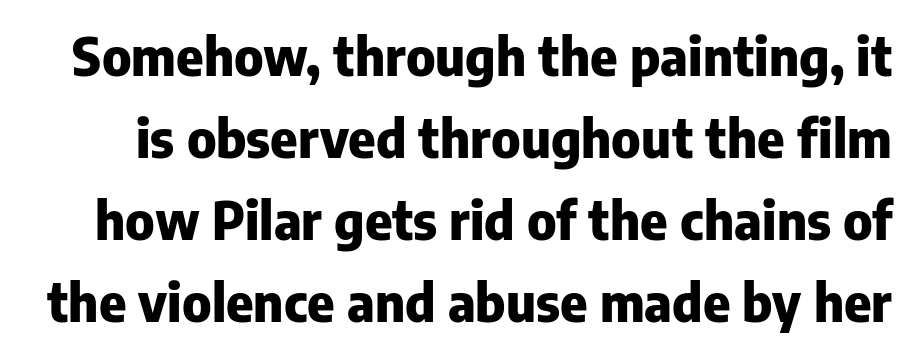
Q: Is the text bold? A: Yes.
Q: Is the text italic (slanted)? A: No, it is upright.
Q: Is the typeface a serif or a sans-serif typeface? A: Sans-serif.
Q: Is the text underlined? A: No.
Q: Is the spacing between letters normal or unusually wide? A: Normal.
Q: Is the spacing between lines tight, normal or loose? A: Normal.
Q: Width (condensed, normal, or wide)? A: Normal.
Q: Stroke contrast? A: Low.
Q: x-height? A: Medium.
Q: Monospaced? A: No.
